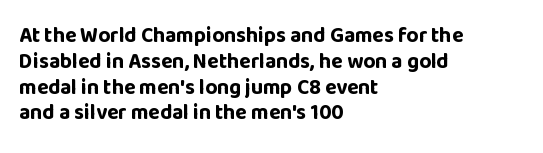
{"italic": "no", "bold": "yes", "underline": "no", "align": "left", "line_spacing_ratio": 1.23, "letter_spacing": "normal", "letter_spacing_em": 0.0, "glyph_px": 21}
